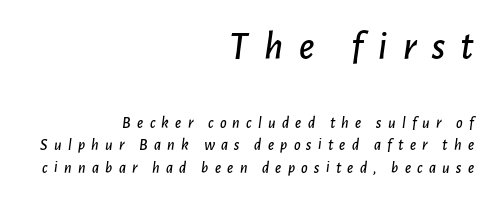
{"italic": "yes", "lean": "right", "slant_degrees": 7, "width": "normal", "stroke_contrast": "low", "x_height": "medium", "monospaced": "no", "underline": "no", "align": "right", "line_spacing": "normal", "line_spacing_ratio": 1.4, "letter_spacing": "wide", "letter_spacing_em": 0.39, "larger_block": "first", "size_ratio": 2.5, "glyph_px": 40}
